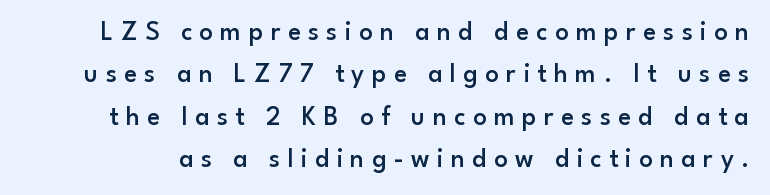
Caption: expanded tracking, letters set apart. Moderately thickened strokes mark this as semibold type. The leading is moderate, giving the passage an even texture. Ascenders rise straight up at ninety degrees.
